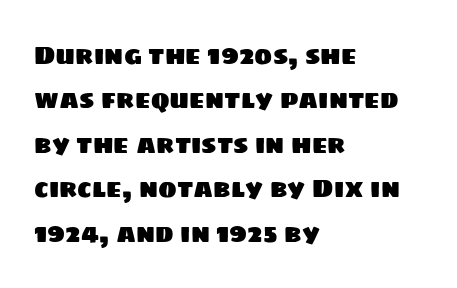
The string is rendered with underlining switched off. This sample is left-justified, so line endings fall wherever the words run out. Between one letter and the next there's only the usual sliver of space.
